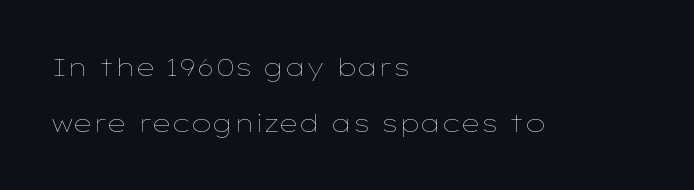
Q: Is the text bold? A: No.
Q: Is the text italic (slanted)? A: No, it is upright.
Q: Is the text underlined? A: No.
Q: How is the paragraph aligned? A: Left-aligned.
Q: Is the spacing between letters normal or unusually wide? A: Normal.
Q: Is the spacing between lines tight, normal or loose? A: Loose.
